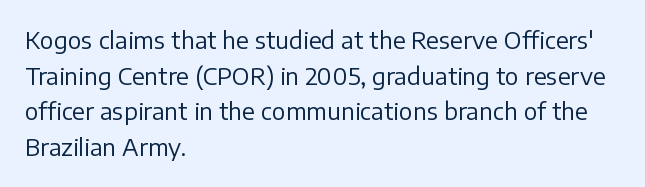
Q: Is the text bold? A: No.
Q: Is the text italic (slanted)? A: No, it is upright.
Q: Is the text underlined? A: No.
Q: How is the paragraph aligned? A: Left-aligned.
Q: Is the spacing between letters normal or unusually wide? A: Normal.
Q: Is the spacing between lines tight, normal or loose? A: Normal.
